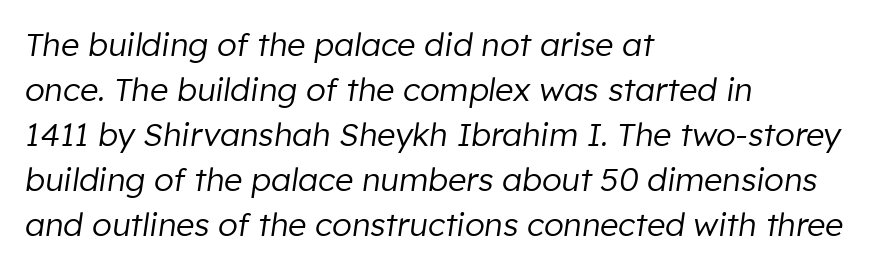
{"italic": "yes", "lean": "right", "slant_degrees": 8, "bold": "no", "weight": "regular", "width": "normal", "stroke_contrast": "low", "x_height": "medium", "monospaced": "no", "underline": "no", "align": "left", "line_spacing": "normal", "line_spacing_ratio": 1.41, "letter_spacing": "normal", "letter_spacing_em": 0.0, "glyph_px": 32}
